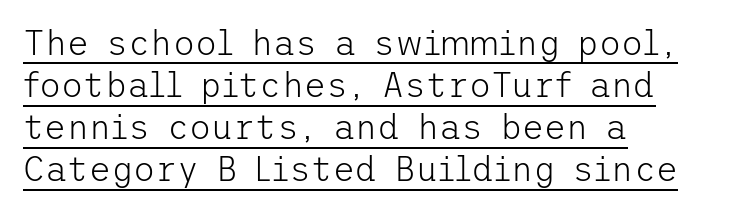
{"serif": "no", "italic": "no", "bold": "no", "weight": "light", "width": "normal", "stroke_contrast": "low", "x_height": "medium", "underline": "yes", "align": "left", "line_spacing_ratio": 1.24, "letter_spacing": "normal", "letter_spacing_em": 0.0, "glyph_px": 34}
